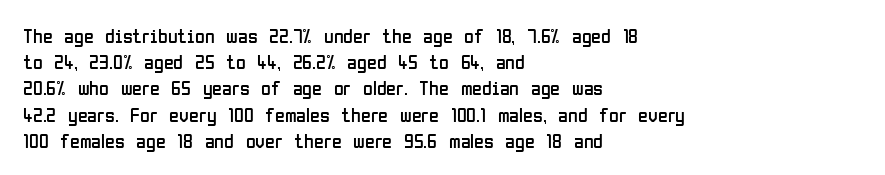
Q: Is the text bold? A: No.
Q: Is the text italic (slanted)? A: No, it is upright.
Q: Is the text underlined? A: No.
Q: How is the paragraph aligned? A: Left-aligned.
Q: Is the spacing between letters normal or unusually wide? A: Normal.
Q: Is the spacing between lines tight, normal or loose? A: Normal.
